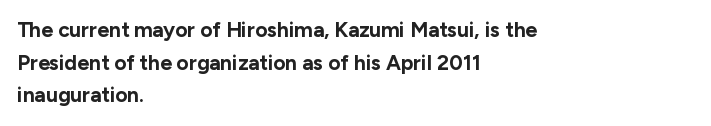
The image shows 21 px bold type, upright; set left-aligned, normal line spacing (1.55x), normal letter spacing, not underlined.
